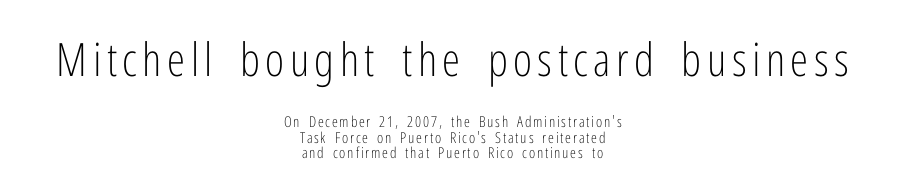
The rendering uses a small line-height, squeezing the rows. Letters have the restrained weight of plain body copy at most. Tall strokes in this sample are plumb rather than angled. The typesetter chose a symmetrical, centered arrangement here.
